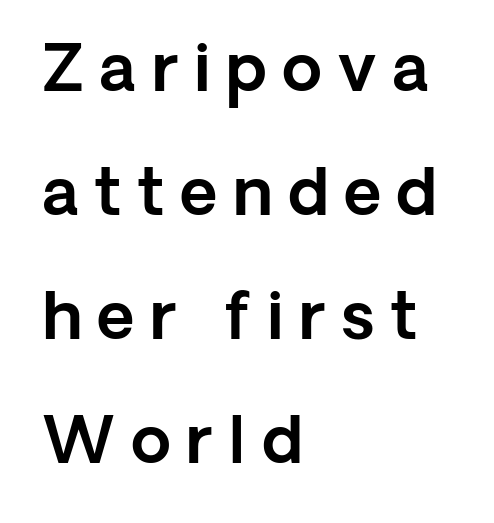
Q: Is the text italic (slanted)? A: No, it is upright.
Q: Is the typeface a serif or a sans-serif typeface? A: Sans-serif.
Q: Is the text underlined? A: No.
Q: How is the paragraph aligned? A: Left-aligned.
Q: Is the spacing between letters normal or unusually wide? A: Unusually wide.
Q: Is the spacing between lines tight, normal or loose? A: Loose.
Q: Width (condensed, normal, or wide)? A: Normal.
Q: x-height? A: Medium.
Q: Monospaced? A: No.
